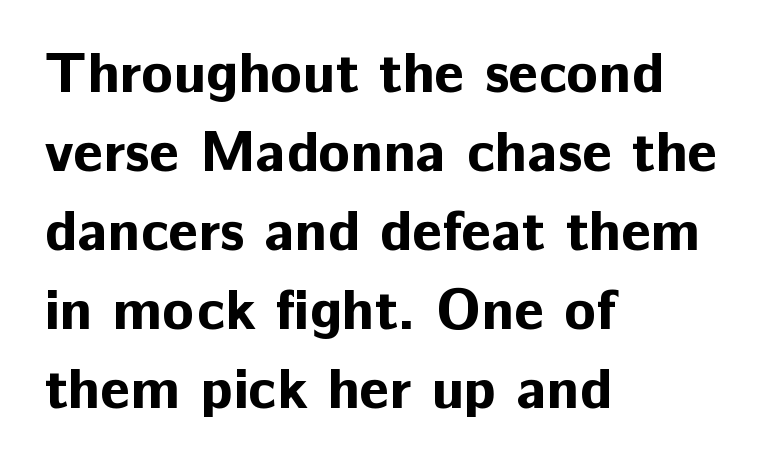
This is sans-serif lettering, the kind often seen on screens and signage. Glyph-to-glyph distance matches everyday printed text. Unlike italic type, these characters show no tilt at all. If you drew a ruler down the left edge, every line would touch it. The characters look thick and weighty, a clear bold.
